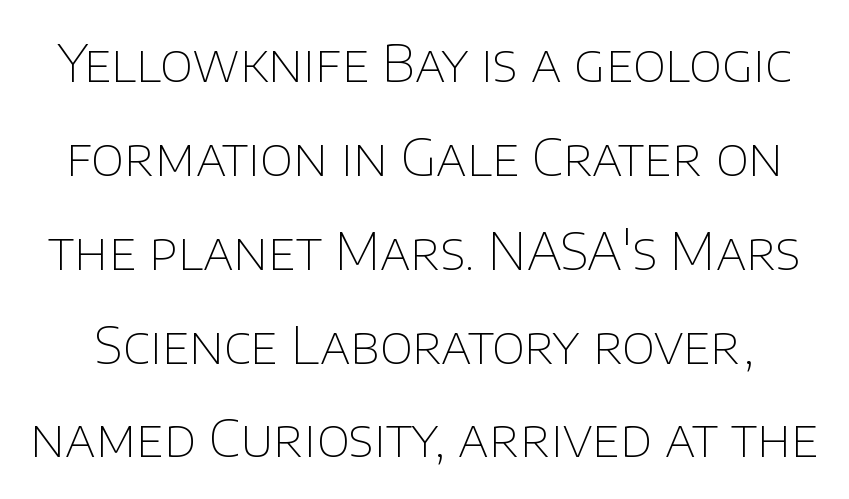
Q: Is the text bold? A: No.
Q: Is the text italic (slanted)? A: No, it is upright.
Q: Is the typeface a serif or a sans-serif typeface? A: Sans-serif.
Q: Is the text underlined? A: No.
Q: Is the spacing between letters normal or unusually wide? A: Normal.
Q: Width (condensed, normal, or wide)? A: Normal.
Q: Stroke contrast? A: Low.
Q: x-height? A: Large.
Q: Monospaced? A: No.
